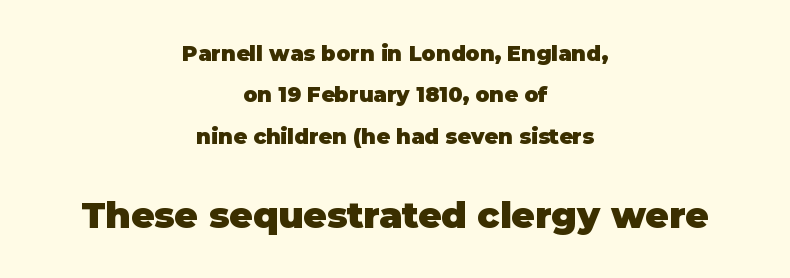
The image shows 36 px heavy sans-serif type, upright; set centered, loose line spacing (1.97x), normal letter spacing, not underlined; the second (bottom) block is 1.71x larger; low stroke contrast and a large x-height.
